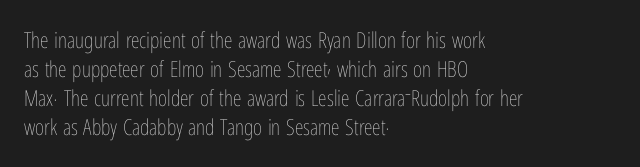
{"italic": "no", "bold": "no", "underline": "no", "align": "left", "line_spacing": "normal", "line_spacing_ratio": 1.32, "letter_spacing": "normal", "letter_spacing_em": 0.0, "glyph_px": 22}
